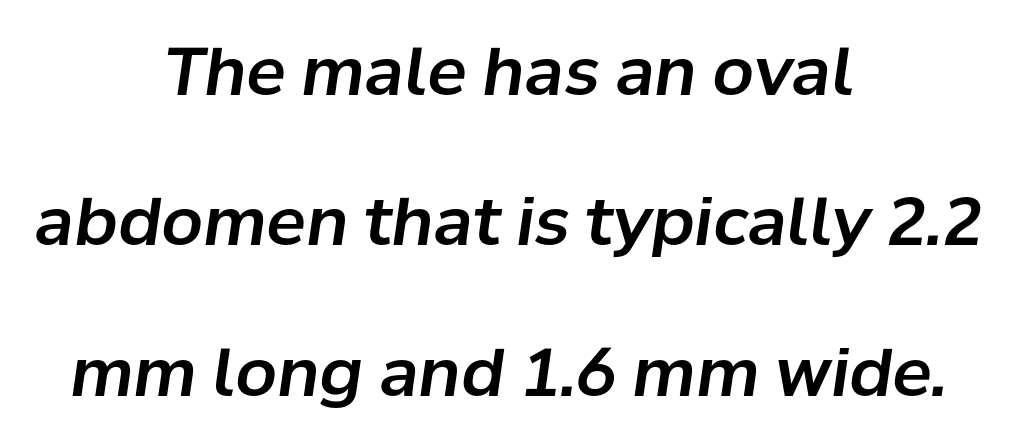
The image shows 66 px text type, italic (leaning right); set centered, loose line spacing (2.28x), normal letter spacing, not underlined; low stroke contrast and a medium x-height.
